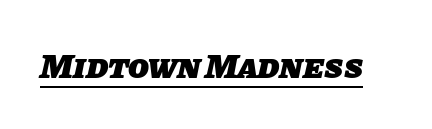
{"bold": "yes", "weight": "heavy", "width": "normal", "stroke_contrast": "low", "x_height": "large", "monospaced": "no", "underline": "yes", "letter_spacing": "normal", "letter_spacing_em": 0.0, "glyph_px": 34}
